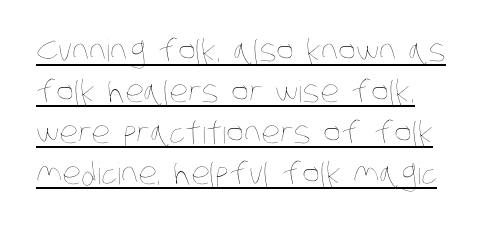
The image shows 30 px thin, condensed type; set normal line spacing (1.37x), normal letter spacing, underlined; low stroke contrast and a large x-height.
